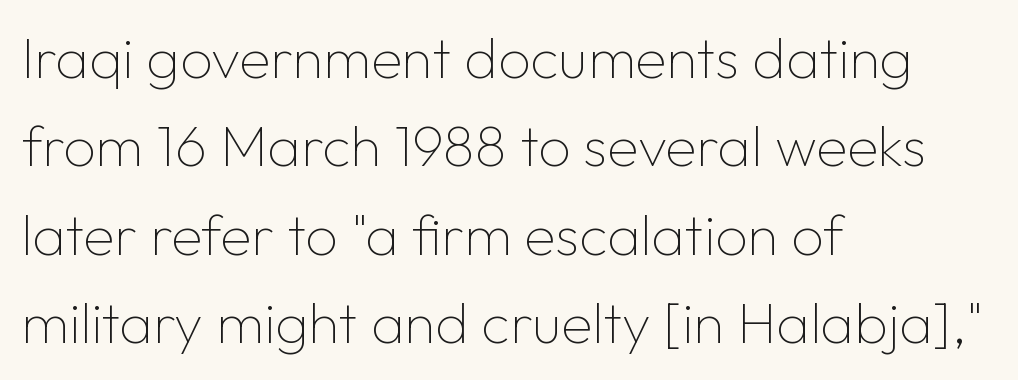
The image shows 57 px thin sans-serif type, upright; set left-aligned, normal line spacing (1.55x), normal letter spacing, not underlined; low stroke contrast and a medium x-height.
